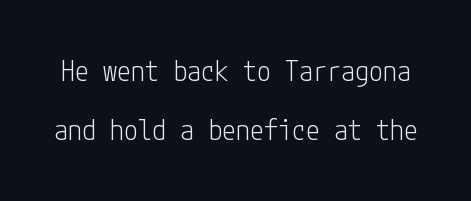
Here the glyphs are tracked normally, forming tight word shapes. Weight class: somewhere from thin through regular. Designer's note — italics off, roman on. This is sans-serif lettering, the kind often seen on screens and signage. The space between consecutive lines is lavish.
